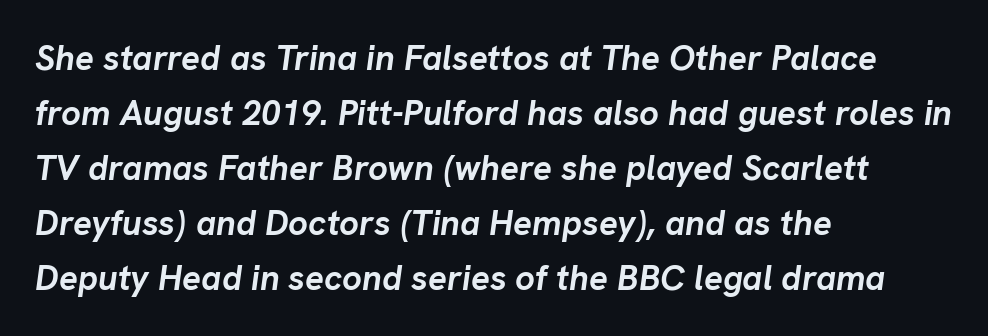
Compared with typical body copy, the letter spacing here is the same. An italicized treatment has been applied to the whole sample. Strong, thick strokes mark this as bold type. This block has exactly the height ordinary leading produces.
